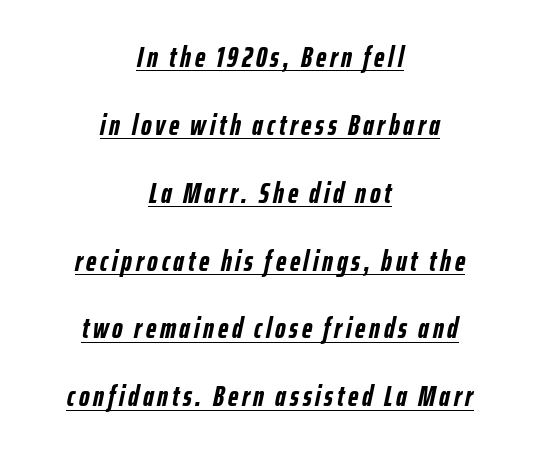
A baseline rule has been typeset under these characters. Varying glyph widths throughout — classic text-font behaviour. Look at the stroke-to-counter ratio: heavy, a bold. Rendered with sloped, italic letterforms. Typeset on center — no edge is straight. Each new line begins a long way beneath the previous one.
